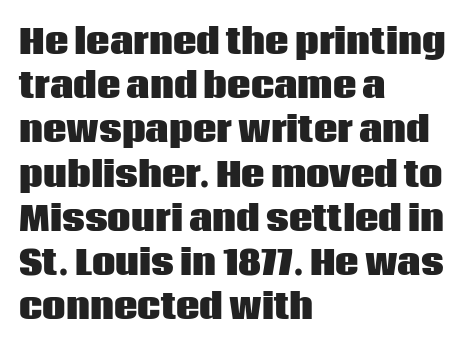
{"serif": "no", "italic": "no", "bold": "yes", "weight": "heavy", "width": "normal", "stroke_contrast": "low", "x_height": "large", "monospaced": "no", "underline": "no", "align": "left", "line_spacing": "normal", "line_spacing_ratio": 1.34, "letter_spacing": "normal", "letter_spacing_em": 0.0, "glyph_px": 33}
